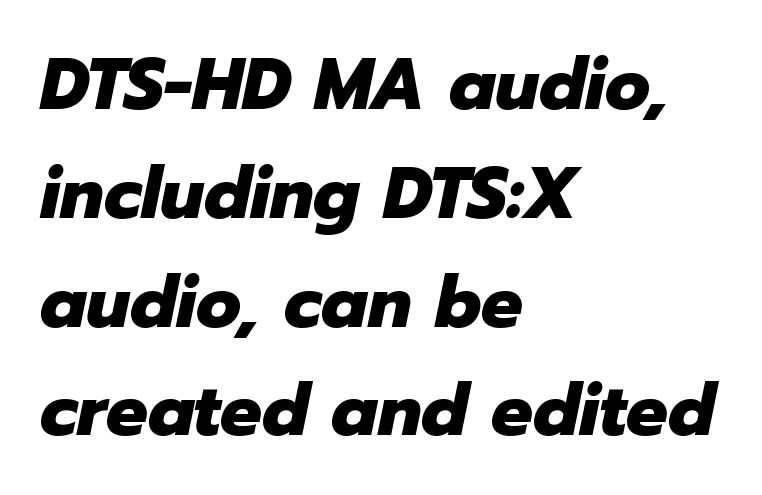
{"italic": "yes", "lean": "right", "slant_degrees": 12, "bold": "yes", "weight": "heavy", "width": "normal", "stroke_contrast": "low", "x_height": "medium", "monospaced": "no", "underline": "no", "align": "left", "line_spacing": "normal", "line_spacing_ratio": 1.49, "letter_spacing": "normal", "letter_spacing_em": 0.0, "glyph_px": 73}
